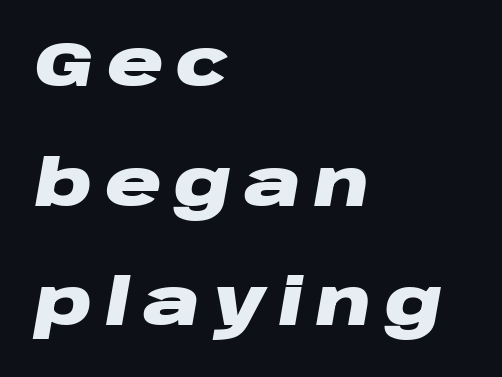
Regarding leading, the lines here are spaced well apart. Observe the lean: these are italic letterforms. The words here are not underlined. Proportional: the letters do not fall into vertical columns. The letters are spread apart with noticeably loose tracking.
